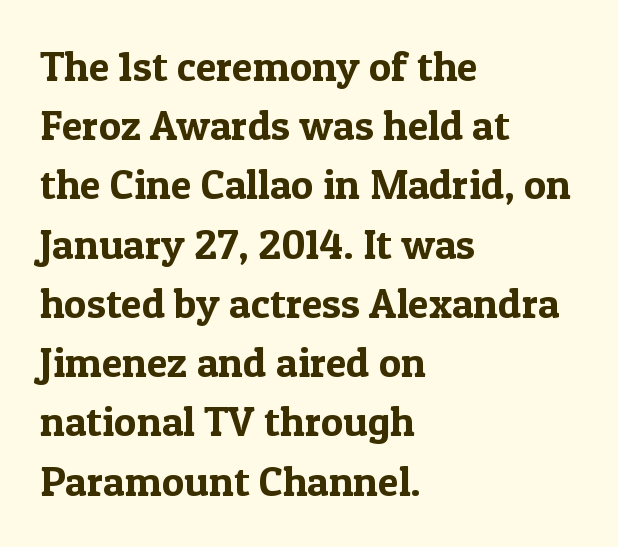
{"serif": "yes", "italic": "no", "width": "normal", "x_height": "medium", "monospaced": "no", "underline": "no", "align": "left", "line_spacing": "normal", "line_spacing_ratio": 1.41, "letter_spacing": "normal", "letter_spacing_em": 0.0, "glyph_px": 42}
